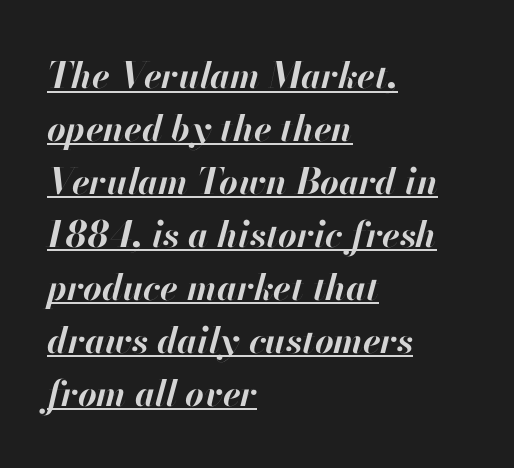
The strokes are fattened all the way to bold. Nothing unusual about the tracking: characters are spaced as the font intends. Do the characters align in a grid? No, the font is proportional. Reading down the column, the eye jumps a familiar distance to each next line. The paragraph has a hard left edge and a soft right edge.
